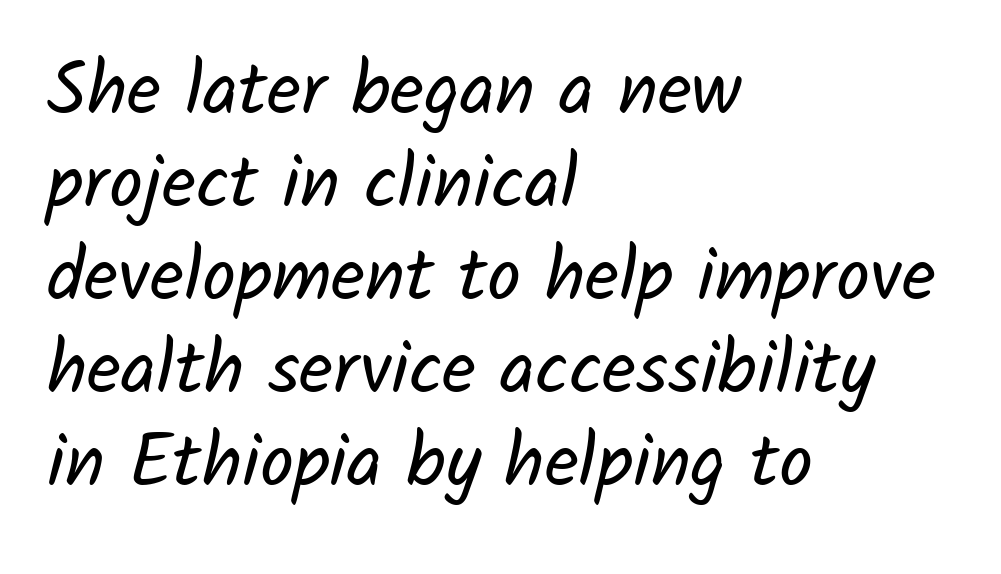
Counters stay open thanks to moderate or lighter strokes. Glyph-to-glyph distance matches everyday printed text. Letterform terminals end flat and unadorned throughout the passage. All the whitespace from short lines collects on the right.
